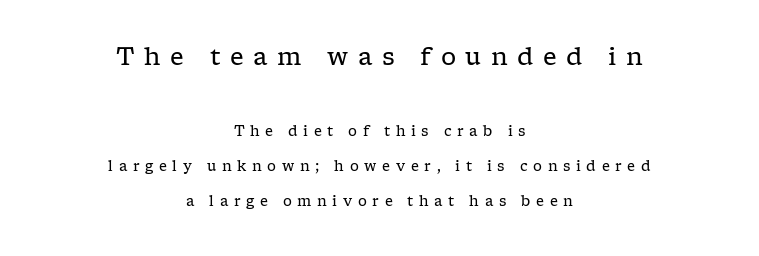
The image shows 24 px text type, upright; set centered, loose line spacing (2.49x), unusually wide letter spacing (+0.4 em), not underlined; the first (top) block is 1.71x larger.
